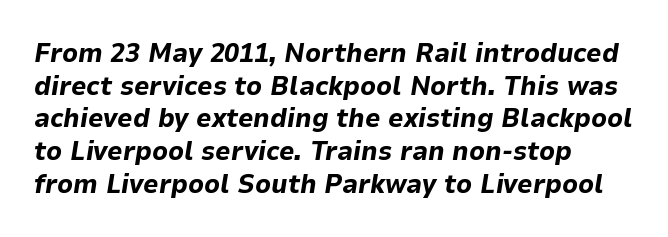
The image shows 27 px bold type, italic (leaning right); set left-aligned, line spacing 1.21x, normal letter spacing, not underlined.
